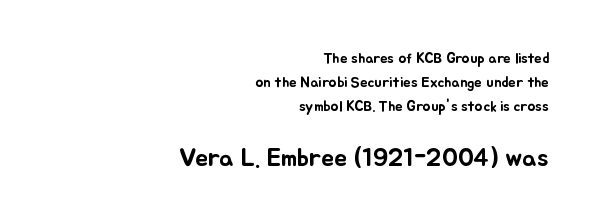
The image shows 26 px text type, upright; set right-aligned, normal line spacing (1.6x), normal letter spacing, not underlined; the second (bottom) block is 1.73x larger.
